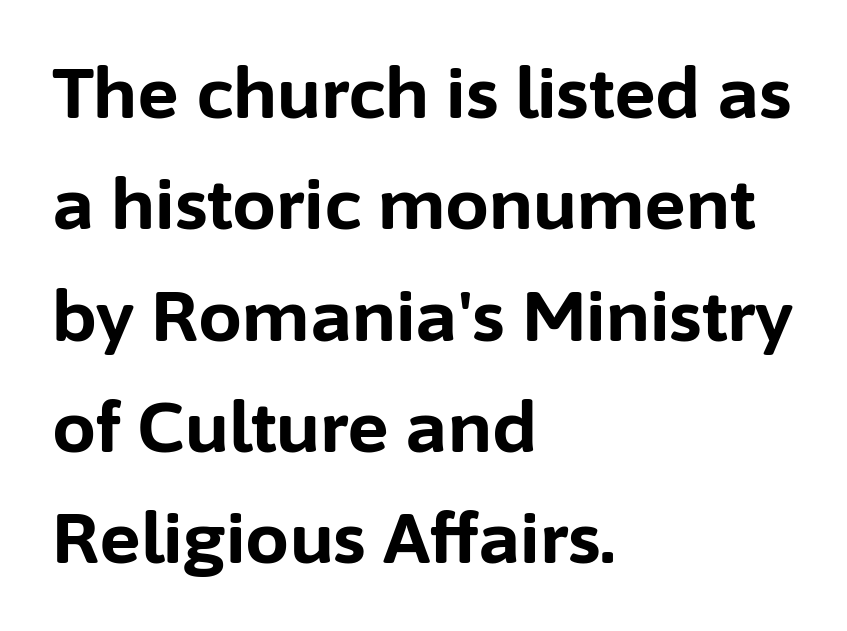
Check where the strokes stop: nothing finishes them off — pure sans. Compared with a centered layout, this one pins lines to the left instead. Typesetter's note: full bold, strokes at maximum text heaviness. Bare-footed words on every line.
